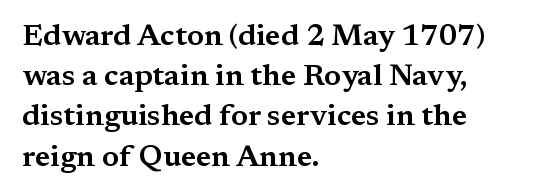
A student would call this left alignment; a typographer would say flush left, rag right. Type style note: has serifs. Spacing verdict: proportional, widths tailored to each character. Rows of type keep a routine distance in the vertical direction.
